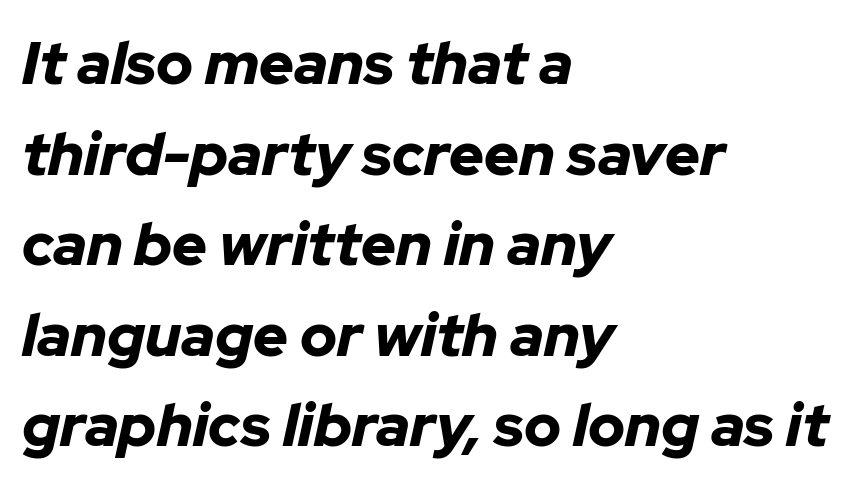
The image shows 60 px bold type, italic (leaning right); set left-aligned, normal line spacing (1.51x), normal letter spacing, not underlined; low stroke contrast and a medium x-height.
